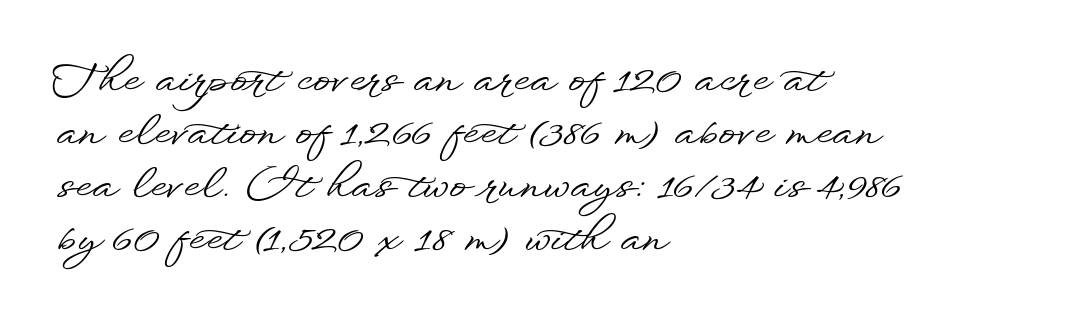
Glyph-to-glyph distance matches everyday printed text. A typesetter would label this face a sans. Each letter keeps its own natural width here, so spacing adapts to shape. Words float on clear page, feet unadorned.
